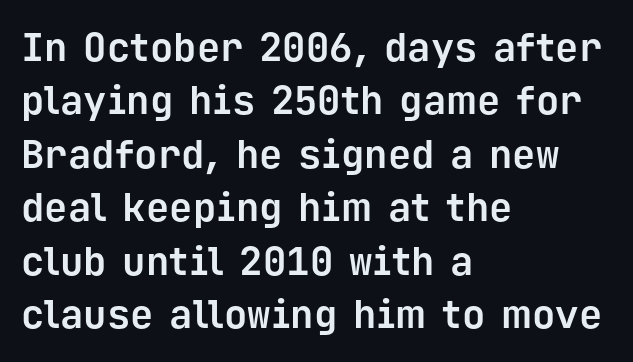
Summary of weight: heavy, a full bold. You could count columns in this text — the font is strictly monospaced. Letters rest on an invisible, unmarked baseline. Students, observe: this is what conventionally led text looks like. Is there any slant? The stems are plumb. The setting favours the left margin, as ordinary paragraphs usually do.
